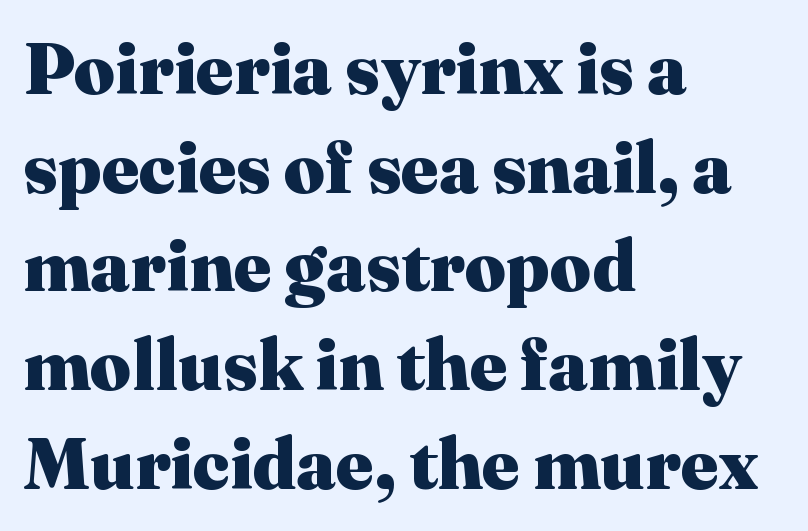
{"serif": "yes", "italic": "no", "bold": "yes", "weight": "heavy", "width": "normal", "stroke_contrast": "medium", "x_height": "medium", "monospaced": "no", "underline": "no", "align": "left", "line_spacing": "normal", "line_spacing_ratio": 1.37, "letter_spacing": "normal", "letter_spacing_em": 0.0, "glyph_px": 72}
